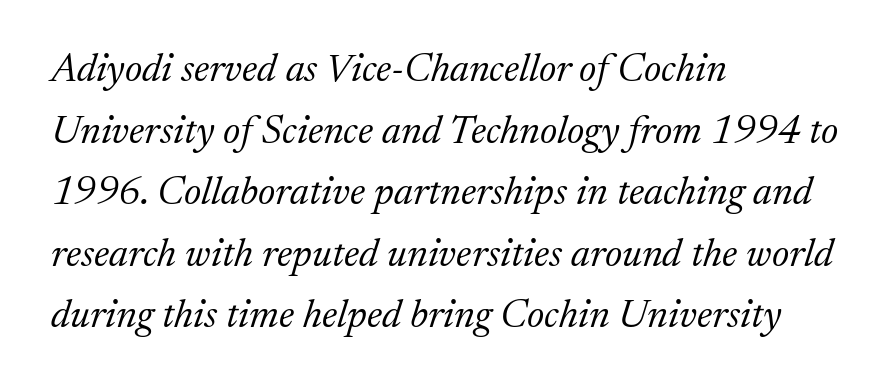
{"serif": "yes", "italic": "yes", "lean": "right", "slant_degrees": 17, "bold": "no", "weight": "light", "width": "normal", "stroke_contrast": "medium", "x_height": "medium", "monospaced": "no", "underline": "no", "align": "left", "line_spacing": "normal", "line_spacing_ratio": 1.54, "letter_spacing": "normal", "letter_spacing_em": 0.0, "glyph_px": 40}
